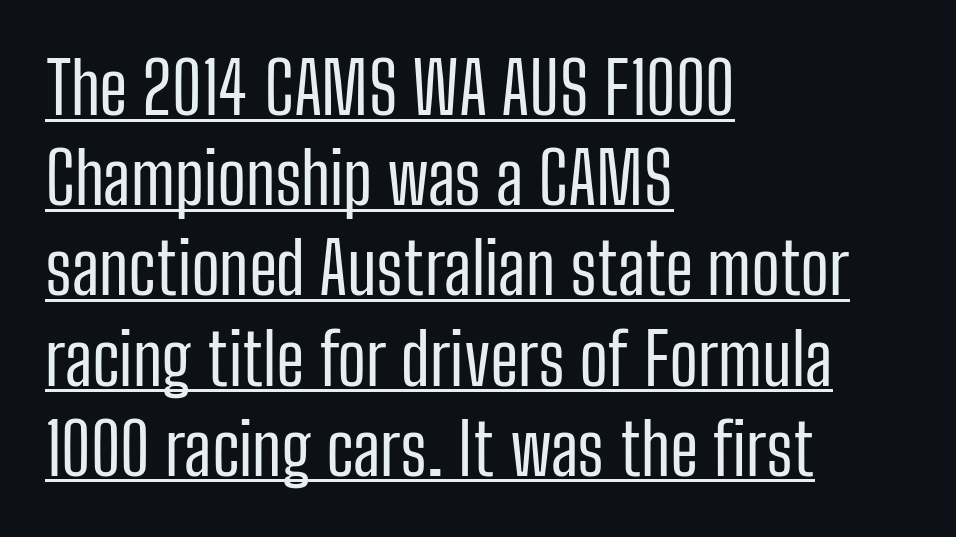
{"serif": "no", "italic": "no", "bold": "no", "weight": "regular", "width": "condensed", "stroke_contrast": "low", "x_height": "medium", "monospaced": "no", "underline": "yes", "align": "left", "line_spacing": "normal", "line_spacing_ratio": 1.27, "letter_spacing": "normal", "letter_spacing_em": 0.0, "glyph_px": 71}
